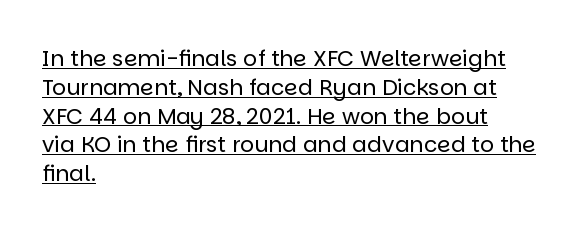
The horizontal fit of the characters is conventional and even. Heft: none added — not bold. Does a line run under the words? Yes, clearly. Honestly, the row spacing looks completely unremarkable. These lines were composed using upright roman letters. Horizontally, the lines are justified to the leading edge only.
